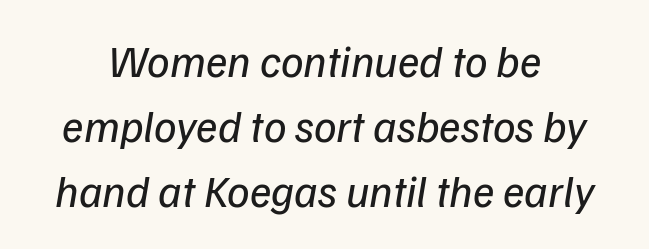
A sans-serif font was chosen for this passage. Character widths vary here, with narrow letters taking less room than wide ones. The string is rendered with underlining switched off. The weight would be labelled regular, book, light, or lighter still.
